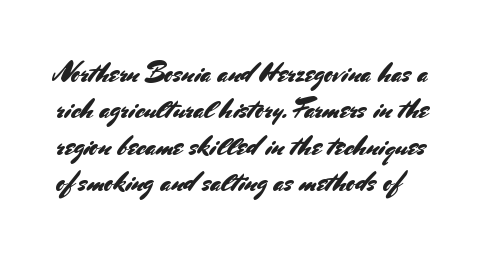
In terms of letterspacing, this is plain default setting. This block has exactly the height ordinary leading produces. Quick note: underline off.
